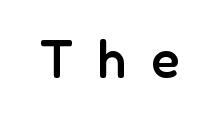
The image shows 52 px semibold sans-serif type, upright; set unusually wide letter spacing (+0.48 em), not underlined; low stroke contrast and a medium x-height.
